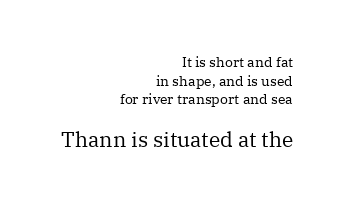
The image shows 21 px text type, upright; set right-aligned, normal line spacing (1.33x), normal letter spacing, not underlined; the second (bottom) block is 1.5x larger.
